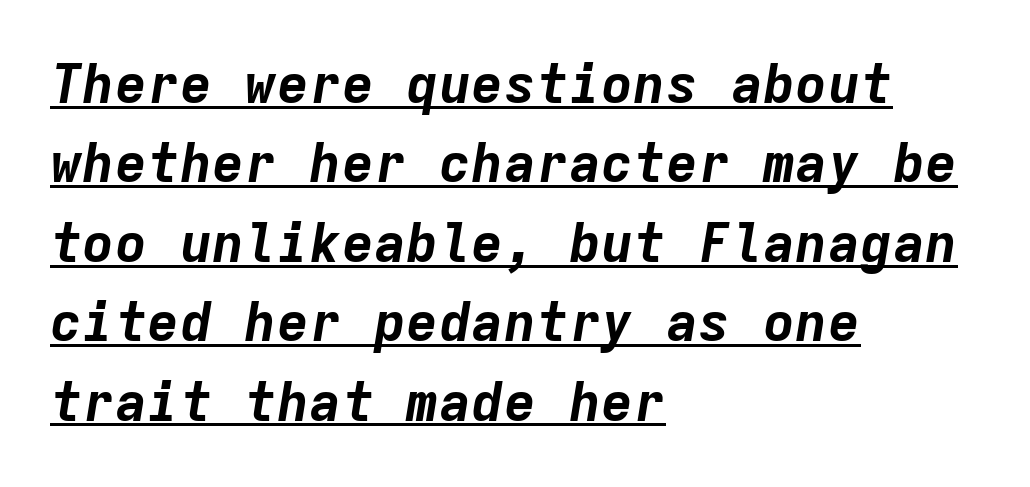
The line-height multiplier appears to be the usual default. Line beginnings align vertically; line endings do not. A typesetter would call this monospace, since all characters share one set width. A continuous stroke trails under the words, as in a hyperlink.
